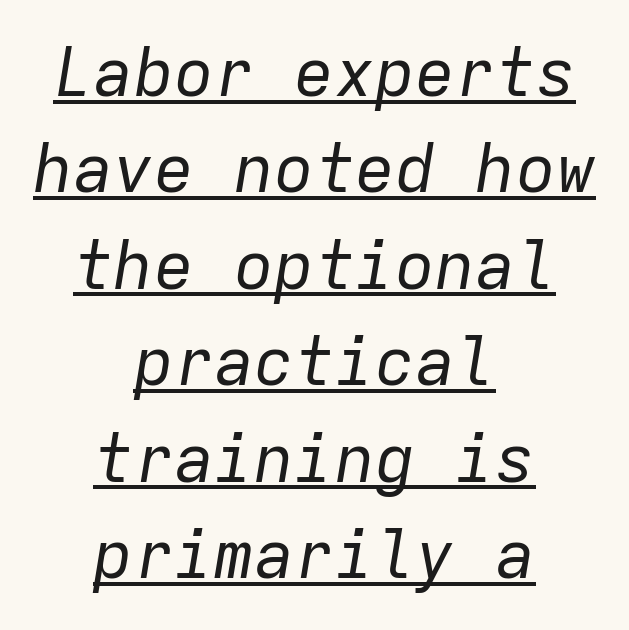
{"italic": "yes", "lean": "right", "slant_degrees": 9, "bold": "no", "weight": "regular", "width": "normal", "stroke_contrast": "low", "x_height": "medium", "monospaced": "yes", "underline": "yes", "align": "center", "line_spacing": "normal", "line_spacing_ratio": 1.44, "letter_spacing": "normal", "letter_spacing_em": 0.0, "glyph_px": 67}
